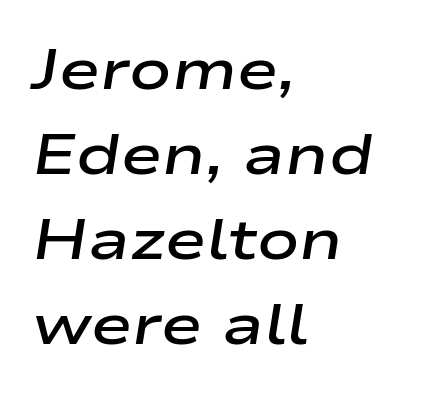
{"italic": "yes", "lean": "right", "slant_degrees": 9, "bold": "semi", "weight": "semibold", "width": "wide", "stroke_contrast": "low", "x_height": "medium", "monospaced": "no", "underline": "no", "align": "left", "line_spacing": "normal", "line_spacing_ratio": 1.52, "letter_spacing": "normal", "letter_spacing_em": 0.0, "glyph_px": 56}
